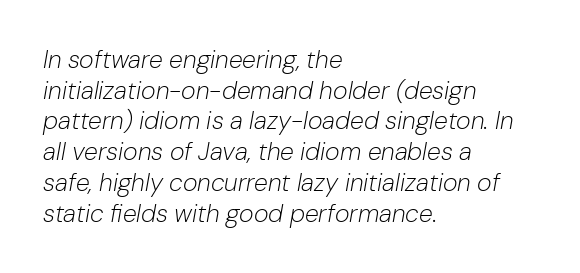
The image shows 25 px text type, italic (leaning right); set left-aligned, line spacing 1.23x, normal letter spacing, not underlined.
